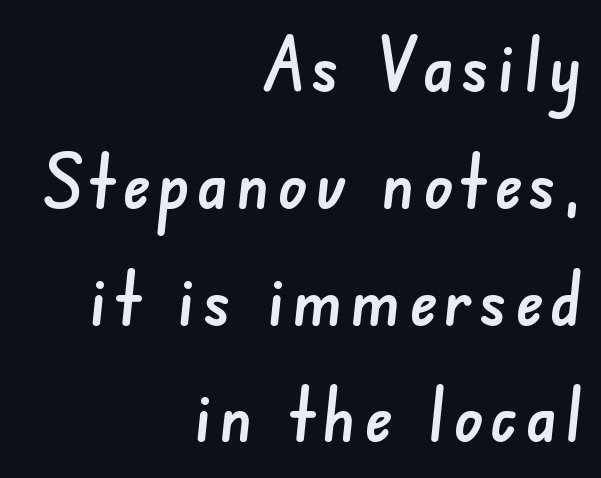
Q: Is the typeface a serif or a sans-serif typeface? A: Sans-serif.
Q: Is the text underlined? A: No.
Q: How is the paragraph aligned? A: Right-aligned.
Q: Is the spacing between lines tight, normal or loose? A: Normal.
Q: Width (condensed, normal, or wide)? A: Normal.
Q: Stroke contrast? A: Low.
Q: x-height? A: Small.
Q: Monospaced? A: No.
